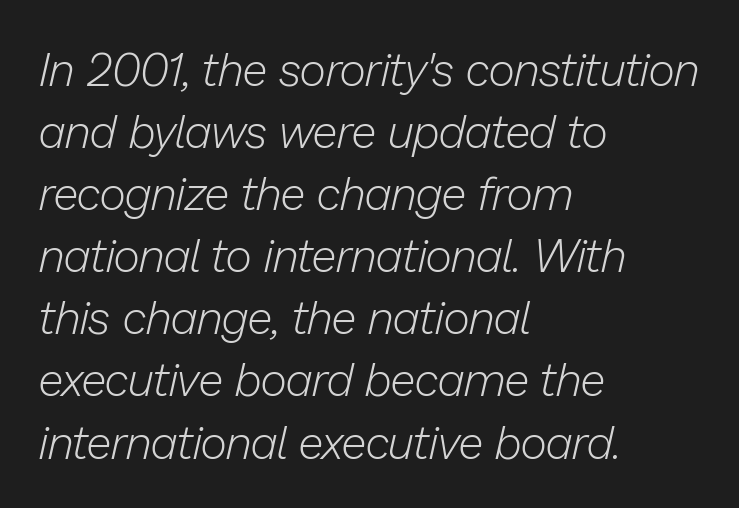
The image shows 46 px light type, italic (leaning right); set left-aligned, normal line spacing (1.35x), normal letter spacing, not underlined; low stroke contrast and a medium x-height.
